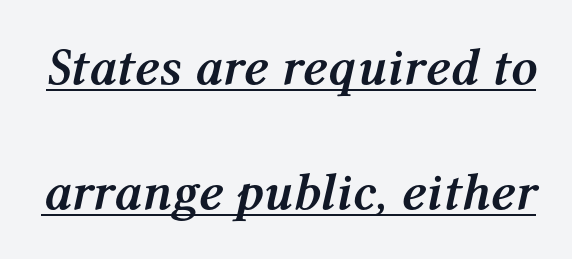
{"italic": "yes", "lean": "right", "slant_degrees": 12, "bold": "yes", "weight": "semibold", "width": "normal", "stroke_contrast": "medium", "x_height": "medium", "monospaced": "no", "underline": "yes", "line_spacing": "loose", "line_spacing_ratio": 2.4, "letter_spacing": "normal", "letter_spacing_em": 0.0, "glyph_px": 52}
